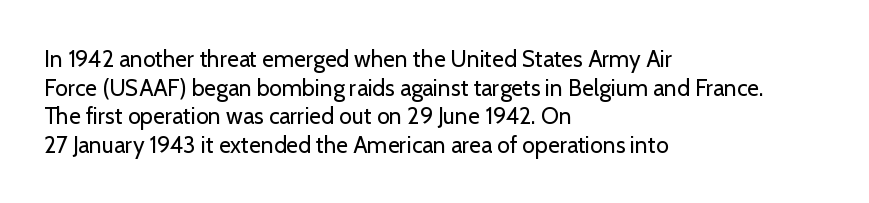
The image shows 23 px text type, upright; set left-aligned, line spacing 1.24x, normal letter spacing, not underlined.
